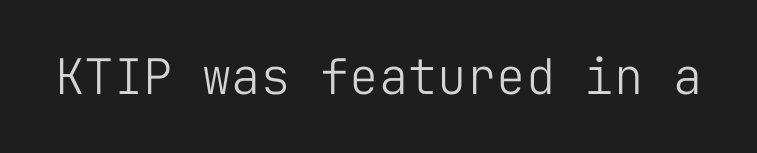
Q: Is the text bold? A: No.
Q: Is the text italic (slanted)? A: No, it is upright.
Q: Is the typeface a serif or a sans-serif typeface? A: Sans-serif.
Q: Is the text underlined? A: No.
Q: Is the spacing between letters normal or unusually wide? A: Normal.
Q: Width (condensed, normal, or wide)? A: Normal.
Q: Stroke contrast? A: Low.
Q: x-height? A: Medium.
Q: Monospaced? A: Yes.
